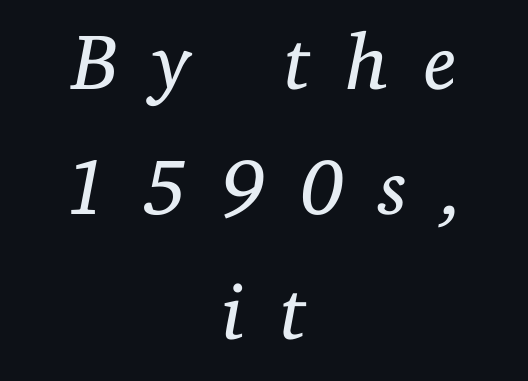
The string is rendered with underlining switched off. The designer left line spacing at the default. The horizontal fit of the characters is loose and conspicuously gappy. Casual observation: everything's sitting right in the middle. No chunkiness to these letters — they're not bold. The letters advance in unequal steps, a hallmark of proportional type.
